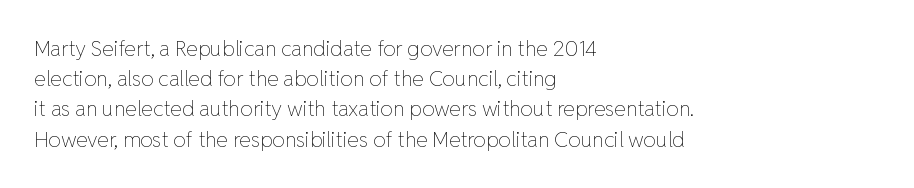
Q: Is the text bold? A: No.
Q: Is the text italic (slanted)? A: No, it is upright.
Q: Is the text underlined? A: No.
Q: How is the paragraph aligned? A: Left-aligned.
Q: Is the spacing between letters normal or unusually wide? A: Normal.
Q: Is the spacing between lines tight, normal or loose? A: Normal.
